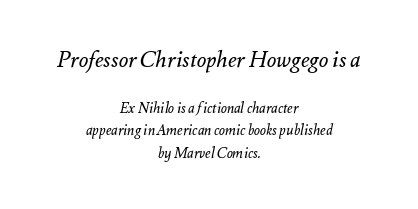
Q: Is the text bold? A: No.
Q: Is the text italic (slanted)? A: Yes, it leans right by about 12 degrees.
Q: Is the text underlined? A: No.
Q: How is the paragraph aligned? A: Centered.
Q: Is the spacing between letters normal or unusually wide? A: Normal.
Q: Is the spacing between lines tight, normal or loose? A: Normal.
Q: Which block of text is set in a larger size, the first (top) or the second (bottom)? A: The first (top) one.
